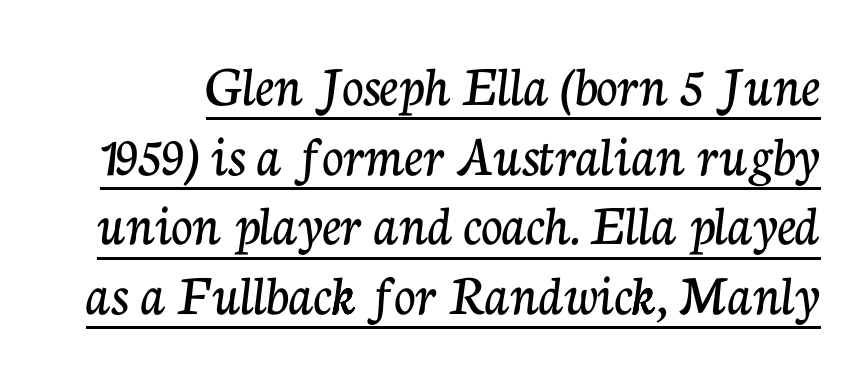
{"serif": "yes", "width": "normal", "stroke_contrast": "low", "x_height": "medium", "monospaced": "no", "underline": "yes", "line_spacing_ratio": 1.18, "letter_spacing": "normal", "letter_spacing_em": 0.0, "glyph_px": 59}
